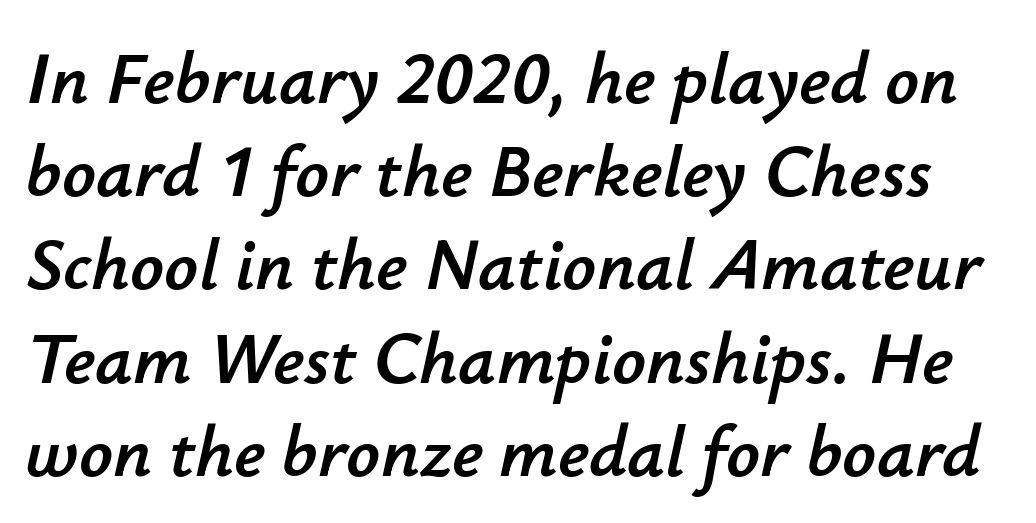
{"italic": "yes", "lean": "right", "slant_degrees": 12, "width": "normal", "stroke_contrast": "low", "x_height": "small", "monospaced": "no", "underline": "no", "line_spacing": "normal", "line_spacing_ratio": 1.26, "letter_spacing": "normal", "letter_spacing_em": 0.0, "glyph_px": 74}
